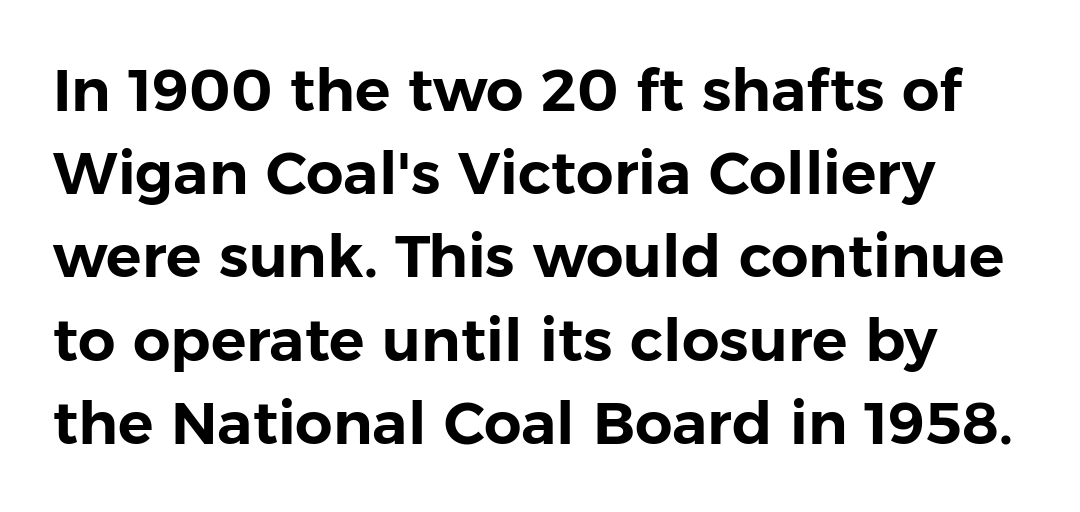
The image shows 59 px sans-serif type, upright; set normal line spacing (1.41x), normal letter spacing, not underlined; low stroke contrast and a medium x-height.
